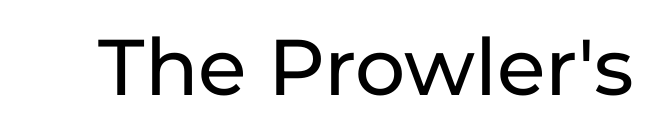
The image shows 79 px sans-serif type, upright; set normal letter spacing, not underlined; low stroke contrast and a medium x-height.
